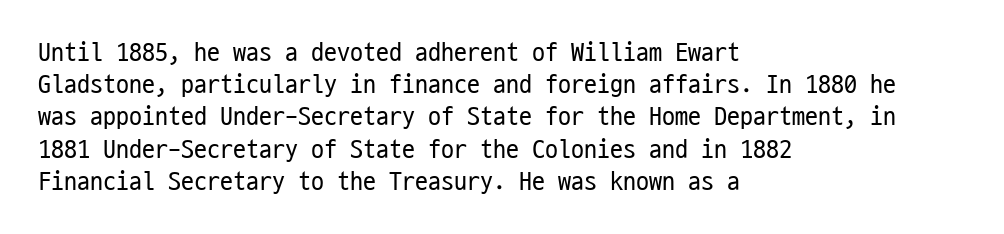
No letter is thick-stroked: the sample isn't bold. The lettering stays uniformly vertical, giving the passage a roman look. This sample uses plain, unmodified letter spacing. These lines stack with their left ends in a neat column. The gap between lines stays unmarked.
